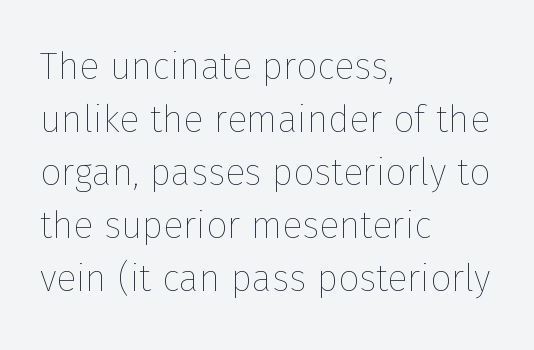
Between one letter and the next there's only the usual sliver of space. This is not heavy type; no bold has been used. All the whitespace from short lines collects on the right. Normally led — the rows are evenly, conventionally spaced. The letters stand upright; this is a roman face. The words here are not underlined.
